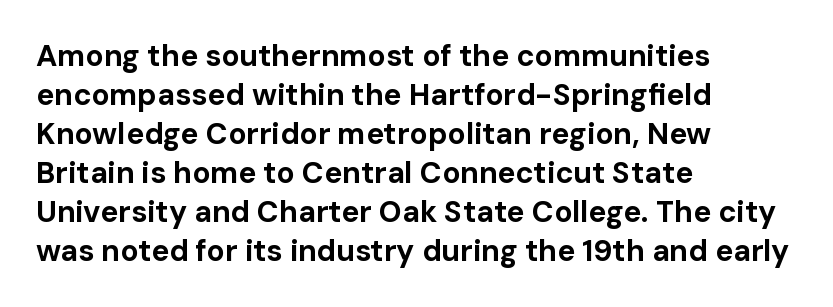
Heavy, bold letterforms. If you drew a ruler down the left edge, every line would touch it. Short note: letters normally spaced. Unlike italic type, these characters show no tilt at all. The letters advance in unequal steps, a hallmark of proportional type. The lines sit at an ordinary, default distance from one another.
